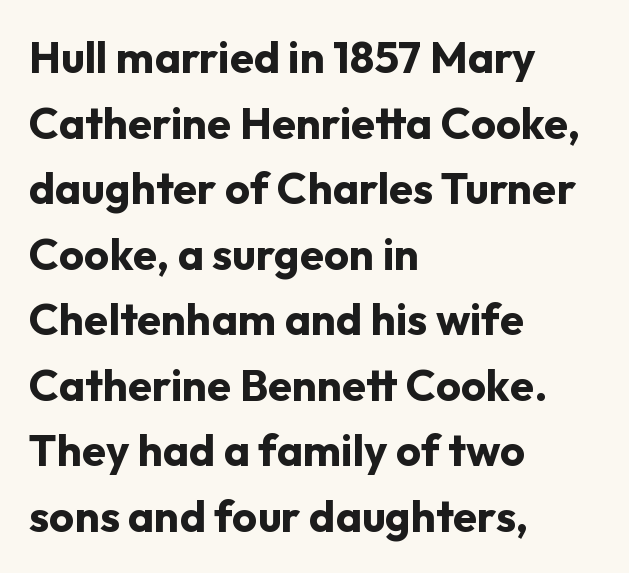
{"serif": "no", "italic": "no", "bold": "yes", "weight": "bold", "width": "normal", "stroke_contrast": "low", "x_height": "medium", "monospaced": "no", "underline": "no", "align": "left", "line_spacing": "normal", "line_spacing_ratio": 1.49, "letter_spacing": "normal", "letter_spacing_em": 0.0, "glyph_px": 44}
